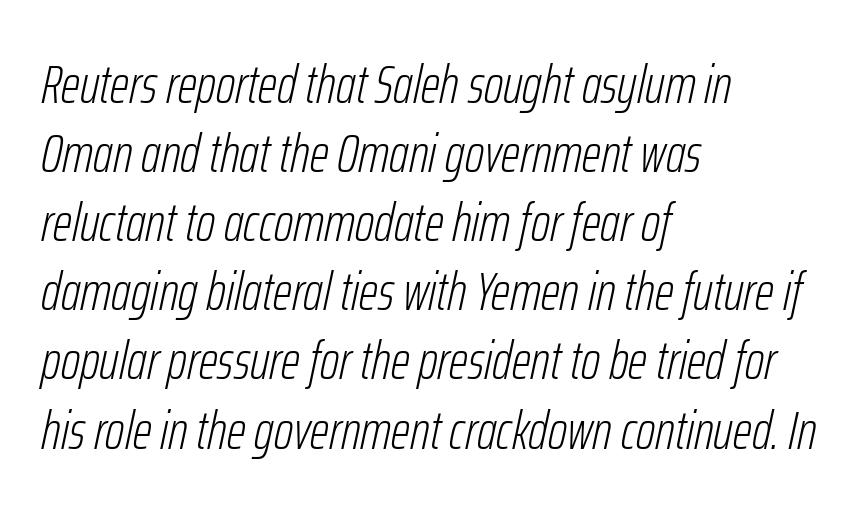
{"italic": "yes", "lean": "right", "slant_degrees": 12, "bold": "no", "weight": "light", "width": "condensed", "stroke_contrast": "low", "x_height": "medium", "monospaced": "no", "underline": "no", "align": "left", "line_spacing": "normal", "line_spacing_ratio": 1.28, "letter_spacing": "normal", "letter_spacing_em": 0.0, "glyph_px": 54}
